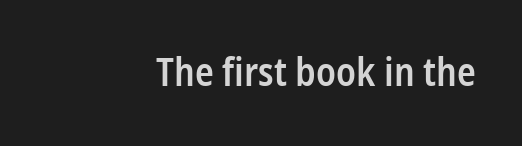
The ragged edge is on the left, which tells us the setting is flush right. Descenders hang freely into open space. Is this a sans? Yes — the strokes have no serifs. Is there any slant? The stems are plumb. The type is set solid horizontally, with unmodified tracking.
